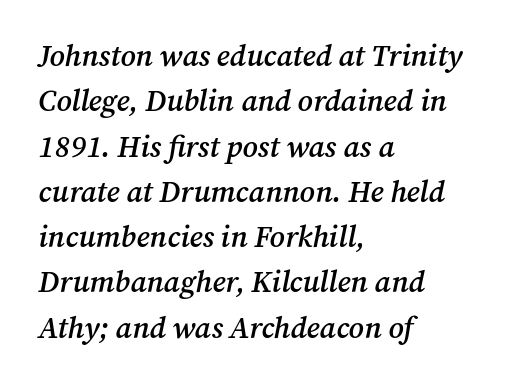
Q: Is the text bold? A: Semi-bold.
Q: Is the text italic (slanted)? A: Yes, it leans right by about 12 degrees.
Q: Is the typeface a serif or a sans-serif typeface? A: Serif.
Q: Is the text underlined? A: No.
Q: How is the paragraph aligned? A: Left-aligned.
Q: Is the spacing between letters normal or unusually wide? A: Normal.
Q: Is the spacing between lines tight, normal or loose? A: Normal.
Q: Width (condensed, normal, or wide)? A: Normal.
Q: Stroke contrast? A: Medium.
Q: x-height? A: Medium.
Q: Monospaced? A: No.
